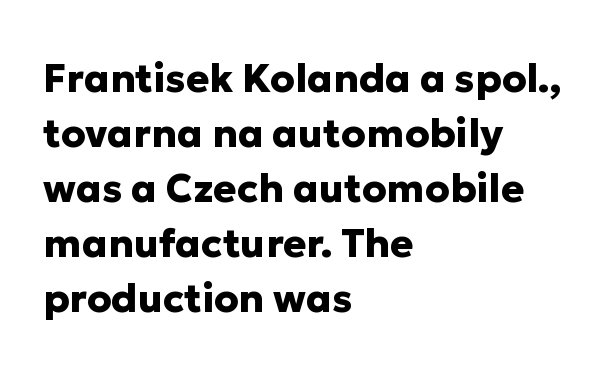
The image shows 39 px heavy sans-serif type, upright; set left-aligned, normal line spacing (1.41x), normal letter spacing, not underlined; low stroke contrast and a medium x-height.
